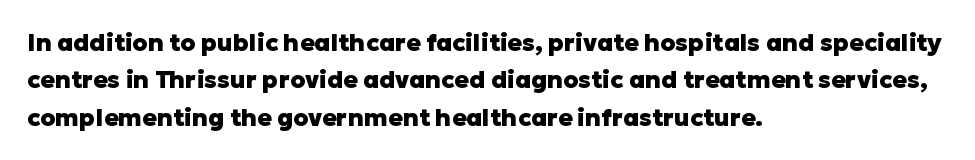
The image shows 24 px bold type, upright; set left-aligned, normal line spacing (1.56x), normal letter spacing, not underlined.
